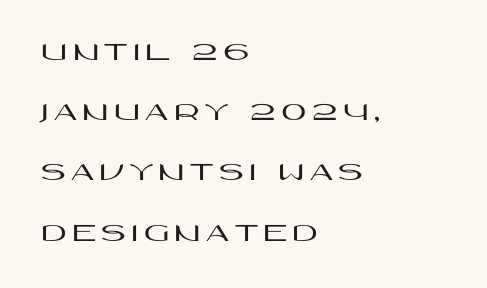
{"italic": "no", "underline": "no", "align": "left", "line_spacing": "loose", "line_spacing_ratio": 2.23, "letter_spacing": "wide", "letter_spacing_em": 0.2, "glyph_px": 27}
